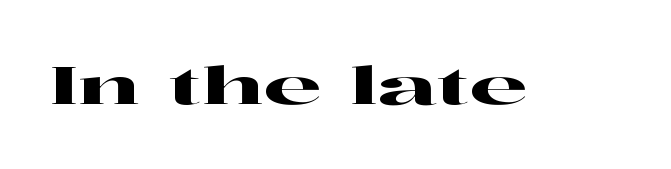
Q: Is the text italic (slanted)? A: No, it is upright.
Q: Is the typeface a serif or a sans-serif typeface? A: Serif.
Q: Is the text underlined? A: No.
Q: Is the spacing between letters normal or unusually wide? A: Normal.
Q: Width (condensed, normal, or wide)? A: Wide.
Q: Stroke contrast? A: High.
Q: x-height? A: Medium.
Q: Monospaced? A: No.
